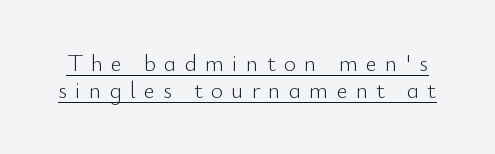
{"italic": "no", "bold": "no", "underline": "yes", "line_spacing": "tight", "line_spacing_ratio": 1.11, "letter_spacing": "wide", "letter_spacing_em": 0.33, "glyph_px": 24}
